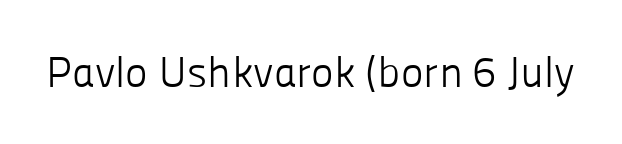
The image shows 43 px light sans-serif type, upright; set normal letter spacing, not underlined; low stroke contrast and a medium x-height.
